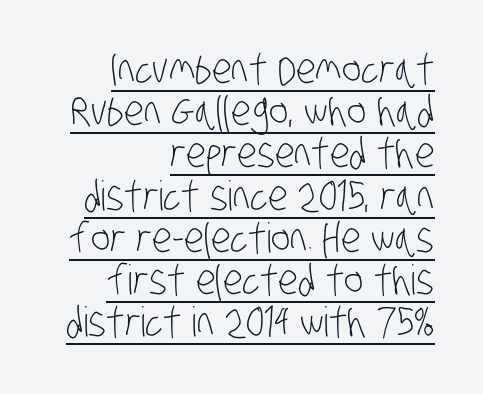
Q: Is the text bold? A: No.
Q: Is the typeface a serif or a sans-serif typeface? A: Sans-serif.
Q: Is the text underlined? A: Yes.
Q: How is the paragraph aligned? A: Right-aligned.
Q: Is the spacing between letters normal or unusually wide? A: Normal.
Q: Is the spacing between lines tight, normal or loose? A: Tight.
Q: Width (condensed, normal, or wide)? A: Condensed.
Q: Stroke contrast? A: Low.
Q: x-height? A: Large.
Q: Monospaced? A: No.
